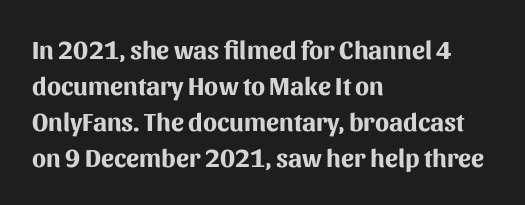
The image shows 26 px bold type, upright; set left-aligned, normal line spacing (1.39x), normal letter spacing, not underlined.
